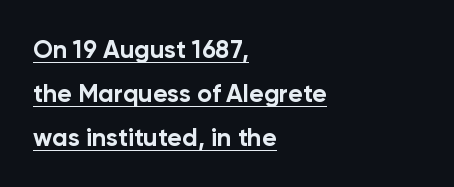
The image shows 25 px bold type, upright; set left-aligned, line spacing 1.77x, normal letter spacing, underlined.
